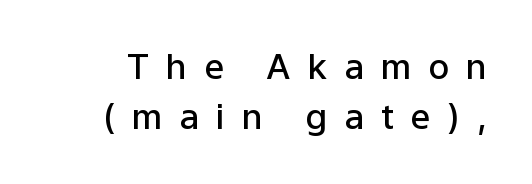
{"serif": "no", "italic": "no", "bold": "semi", "weight": "semibold", "width": "normal", "stroke_contrast": "low", "x_height": "medium", "monospaced": "no", "underline": "no", "line_spacing": "normal", "line_spacing_ratio": 1.43, "letter_spacing": "wide", "letter_spacing_em": 0.48, "glyph_px": 35}
